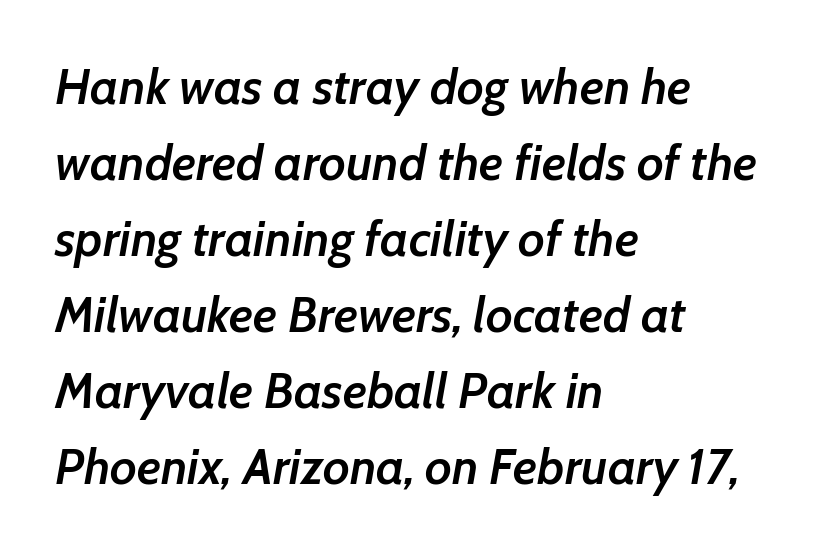
Notice how the passage keeps a crisp vertical edge on the left only. In terms of posture, this sample is oblique. The string is rendered with underlining switched off. Students, this is semibold: more ink than regular, less than bold. Inter-character spacing is left at the font's built-in metrics. The passage shown is typed in a proportional face where columns would drift.
